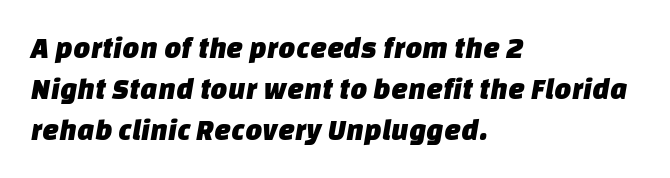
The lines in this sample share a left origin and differ only in where they stop. This sample uses a sans-serif face. A normal amount of white space separates one row of letters from the next. Each letter keeps its own natural width here, so spacing adapts to shape. Glance below the letters and you will spot only blank space.
